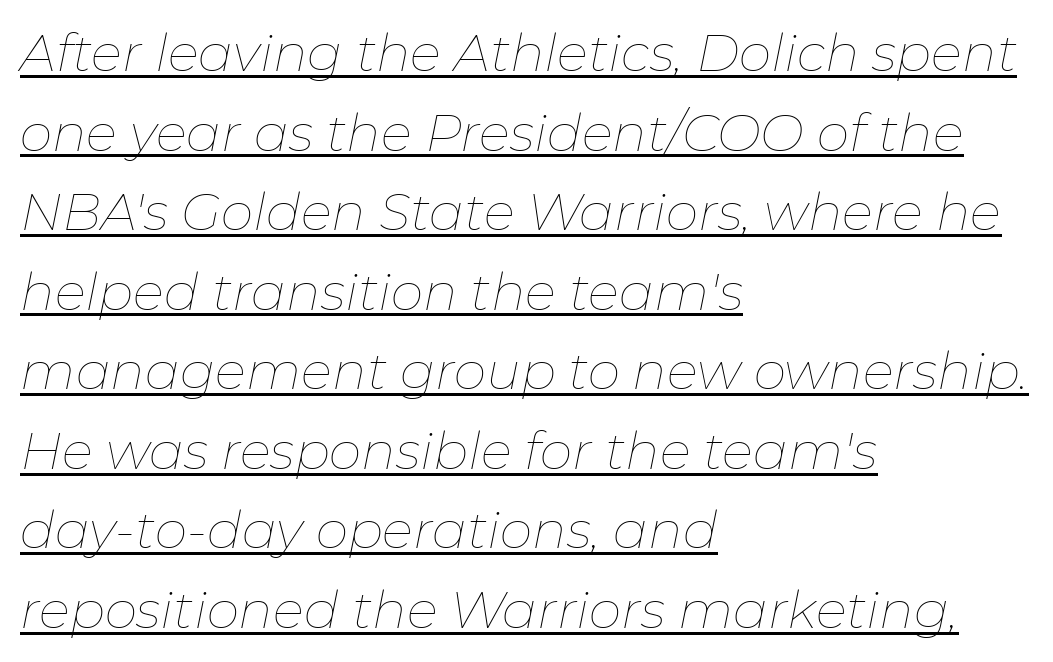
Students, observe: this is what conventionally led text looks like. Stems and bowls with no extra thickness — not bold. Casual observation: everything's shoved over to the left. Do the characters align in a grid? No, the font is proportional.
